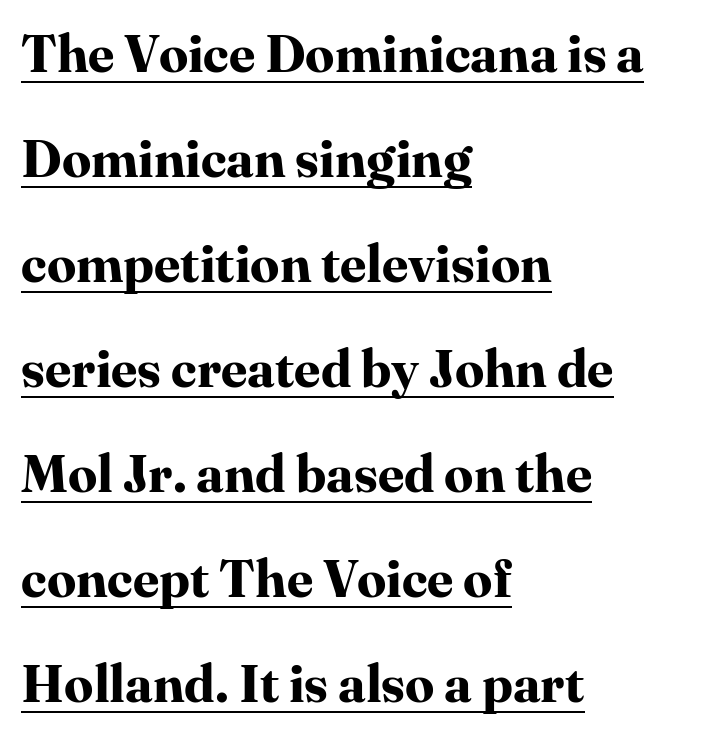
The image shows 52 px bold serif type, upright; set left-aligned, loose line spacing (2.02x), normal letter spacing, underlined; high stroke contrast and a medium x-height.
